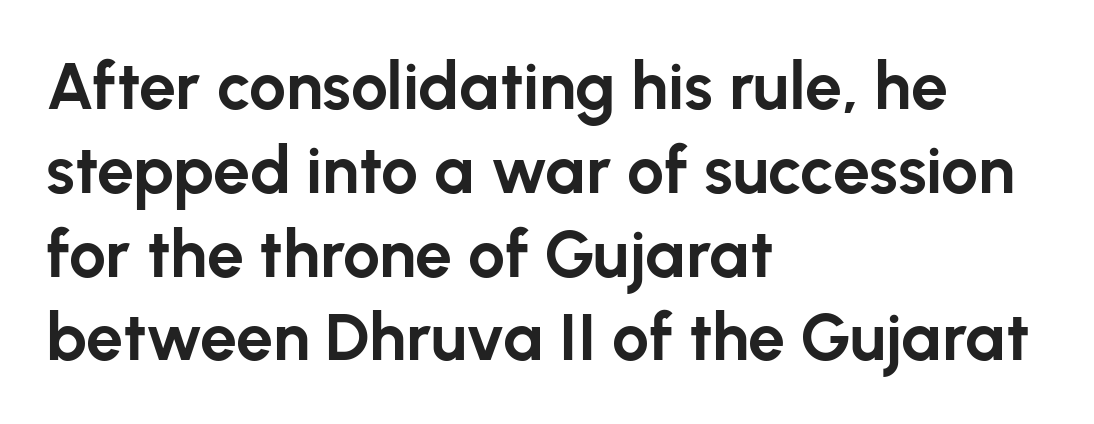
Is this a fixed-width face? No — the glyphs have proportional, varying widths. This sample is left-justified, so line endings fall wherever the words run out. How are the letters spaced? Ordinarily, with no added tracking. Is this a sans? Yes — the strokes have no serifs.
